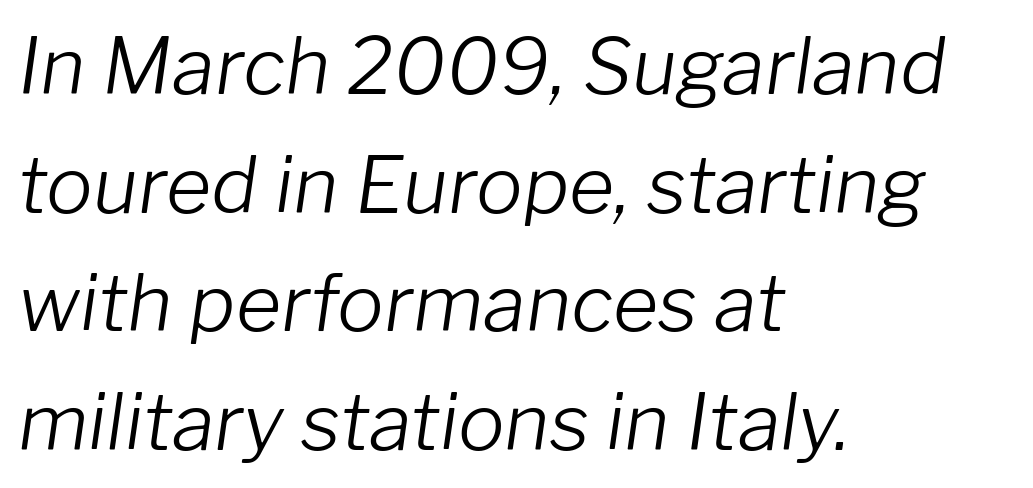
Q: Is the text bold? A: No.
Q: Is the text italic (slanted)? A: Yes, it leans right by about 8 degrees.
Q: Is the text underlined? A: No.
Q: How is the paragraph aligned? A: Left-aligned.
Q: Is the spacing between letters normal or unusually wide? A: Normal.
Q: Is the spacing between lines tight, normal or loose? A: Normal.
Q: Width (condensed, normal, or wide)? A: Normal.
Q: Stroke contrast? A: Low.
Q: x-height? A: Medium.
Q: Monospaced? A: No.
